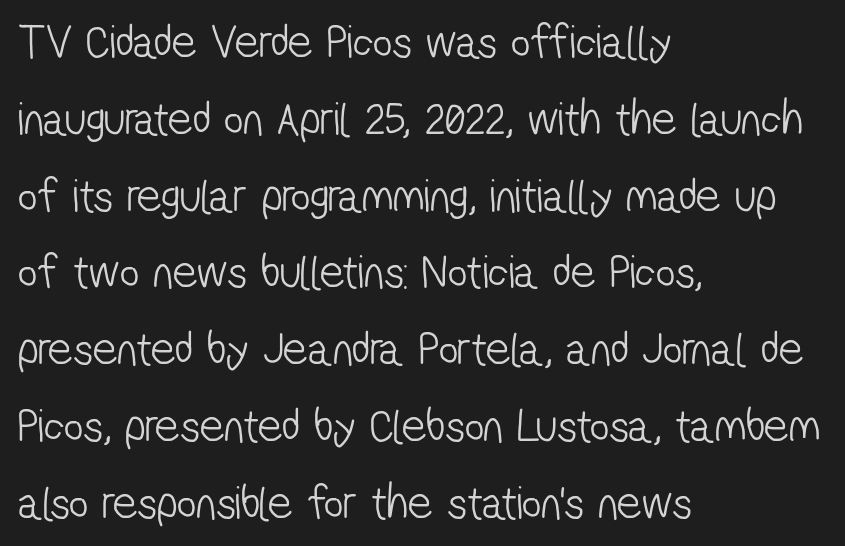
Is the block centered? No — it sits flush against the left margin. Weight: not bold — regular or lighter. Serif or sans? Sans — the stroke terminals are bare. Between one letter and the next there's only the usual sliver of space. You could not count columns in this text — the font is proportionally spaced. Evenly set lines give the paragraph a standard silhouette.
